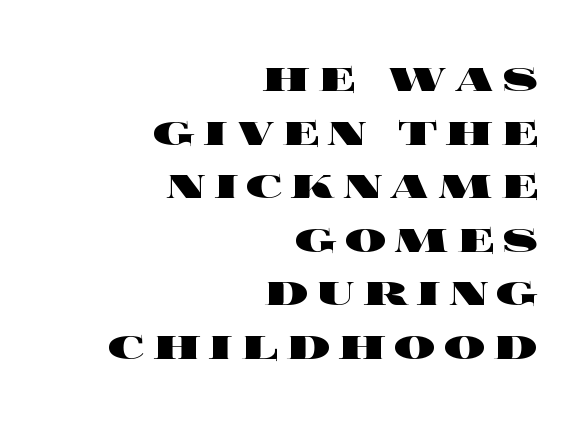
Typeset ragged left — the right edge is the straight one. Caption: bold face, heavy strokes. Every stem runs plumb, perpendicular to the baseline. Quick note: interline space is minimal. Nobody drew a line under any word here.
